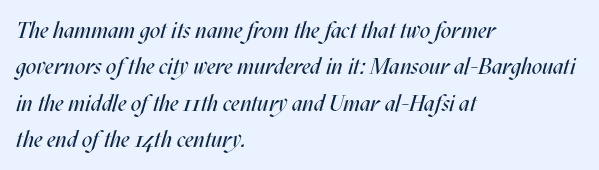
The image shows 23 px text type, italic (leaning right); set left-aligned, normal line spacing (1.58x), normal letter spacing, not underlined.
